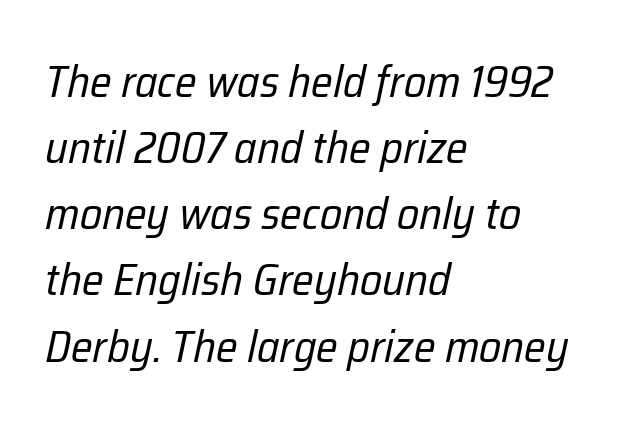
Q: Is the text bold? A: No.
Q: Is the text italic (slanted)? A: Yes, it leans right by about 12 degrees.
Q: Is the text underlined? A: No.
Q: How is the paragraph aligned? A: Left-aligned.
Q: Is the spacing between letters normal or unusually wide? A: Normal.
Q: Is the spacing between lines tight, normal or loose? A: Normal.
Q: Width (condensed, normal, or wide)? A: Condensed.
Q: Stroke contrast? A: Low.
Q: x-height? A: Medium.
Q: Monospaced? A: No.
